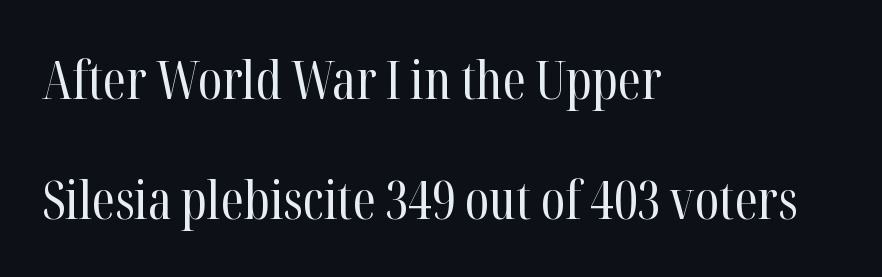
{"serif": "yes", "italic": "no", "bold": "no", "weight": "regular", "width": "condensed", "stroke_contrast": "high", "x_height": "medium", "monospaced": "no", "underline": "no", "align": "left", "line_spacing": "loose", "line_spacing_ratio": 2.26, "letter_spacing": "normal", "letter_spacing_em": 0.0, "glyph_px": 53}
